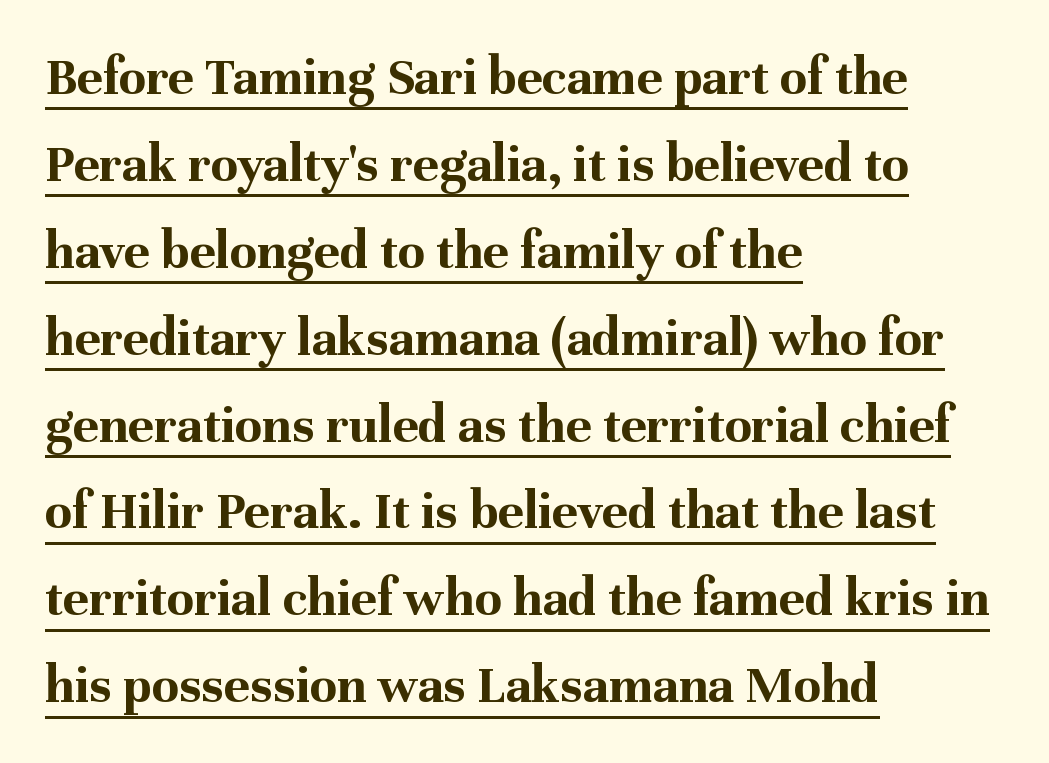
Q: Is the text bold? A: Yes.
Q: Is the text italic (slanted)? A: No, it is upright.
Q: Is the typeface a serif or a sans-serif typeface? A: Serif.
Q: Is the text underlined? A: Yes.
Q: How is the paragraph aligned? A: Left-aligned.
Q: Is the spacing between letters normal or unusually wide? A: Normal.
Q: Is the spacing between lines tight, normal or loose? A: Normal.
Q: Width (condensed, normal, or wide)? A: Normal.
Q: Stroke contrast? A: Medium.
Q: x-height? A: Medium.
Q: Monospaced? A: No.
